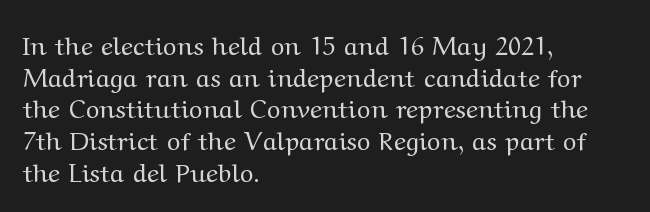
Q: Is the text bold? A: No.
Q: Is the text italic (slanted)? A: No, it is upright.
Q: Is the text underlined? A: No.
Q: How is the paragraph aligned? A: Left-aligned.
Q: Is the spacing between letters normal or unusually wide? A: Normal.
